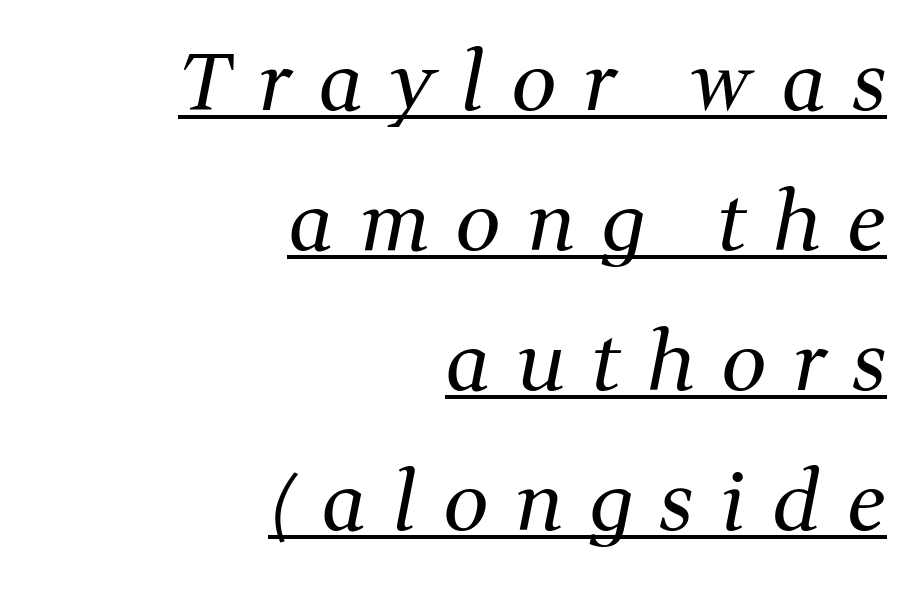
Look at the bottom of the vertical strokes: they flare into serifs here. The face used here appears with an underline applied. Glyph-to-glyph distance is far greater than everyday printed text. These glyphs show unthickened strokes, regular width or finer. Horizontally, the lines are justified to the trailing edge only. A typesetter would mark this as italic.
